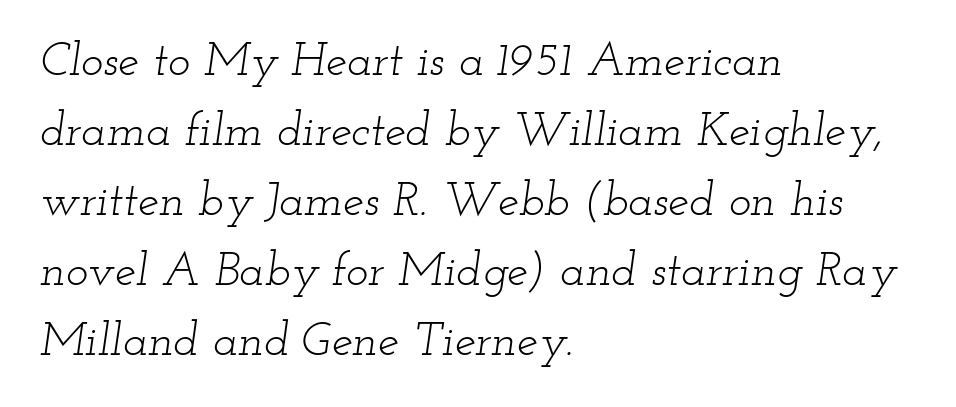
Character widths vary here, with narrow letters taking less room than wide ones. Serif or sans? Serif — the stroke terminals have little feet. Nothing heavy about these letters — not bold at all. This rendering uses left alignment, leaving the right contour irregular. Does the leading feel generous? No, just average.
